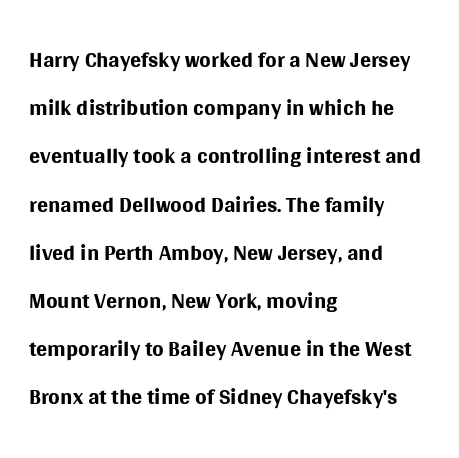
Q: Is the text bold? A: No.
Q: Is the text italic (slanted)? A: No, it is upright.
Q: Is the typeface a serif or a sans-serif typeface? A: Sans-serif.
Q: Is the text underlined? A: No.
Q: How is the paragraph aligned? A: Left-aligned.
Q: Is the spacing between letters normal or unusually wide? A: Normal.
Q: Is the spacing between lines tight, normal or loose? A: Normal.
Q: Width (condensed, normal, or wide)? A: Normal.
Q: Stroke contrast? A: Medium.
Q: x-height? A: Large.
Q: Monospaced? A: No.
